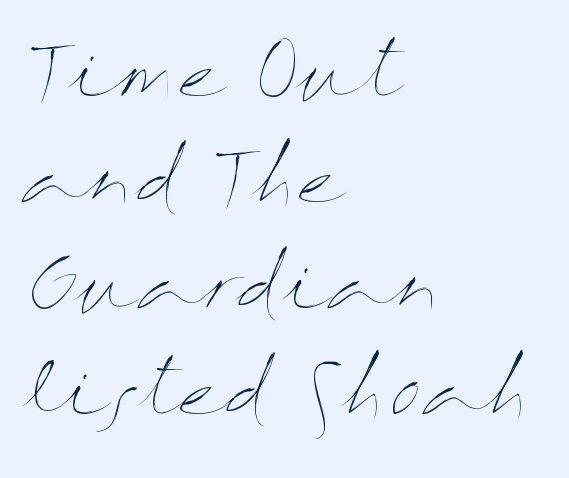
The image shows 72 px thin, wide type; set left-aligned, normal line spacing (1.47x), normal letter spacing, not underlined; medium stroke contrast and a medium x-height.
